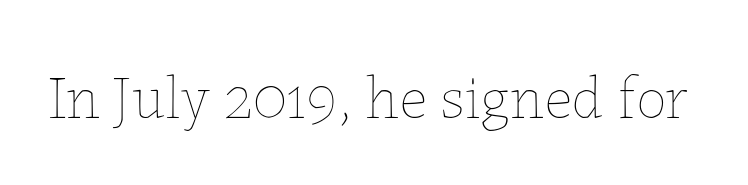
The image shows 61 px thin type, upright; set normal letter spacing, not underlined; low stroke contrast and a medium x-height.
